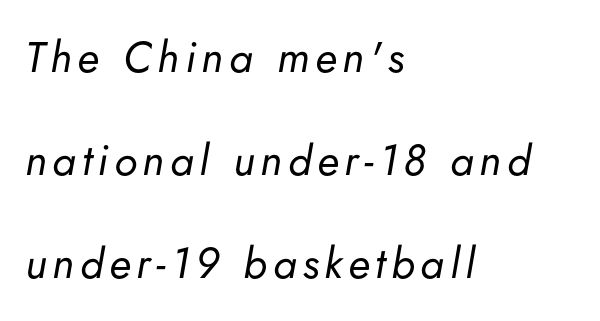
The image shows 43 px regular-weight type, italic (leaning right); set left-aligned, loose line spacing (2.4x), not underlined; low stroke contrast and a small x-height.
